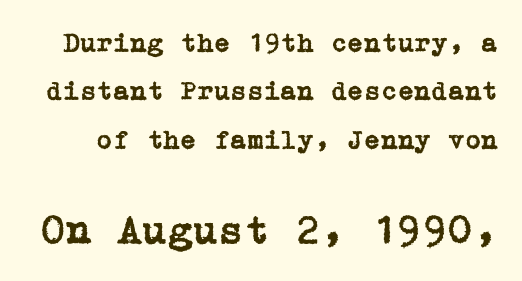
Beneath every word, the page is bare. Examine the stroke ends and you'll spot serifs. The letterforms sit shoulder to shoulder at normal distance. Italic? Not at all — the glyphs are vertical.
